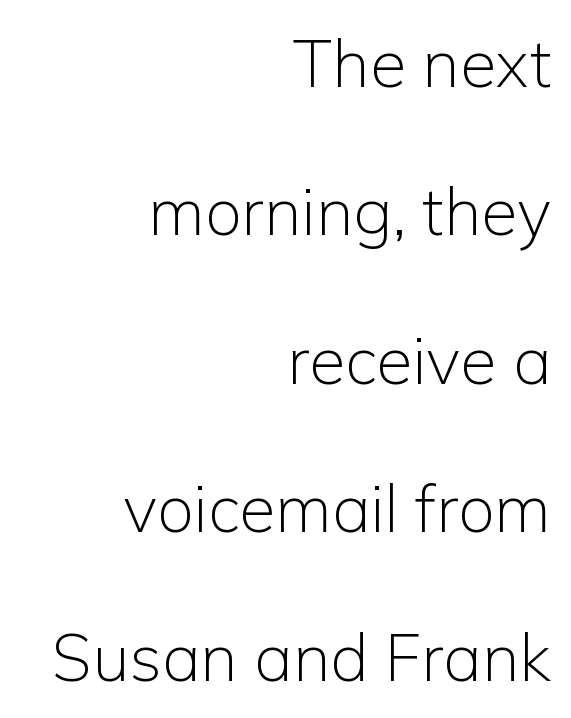
Q: Is the text bold? A: No.
Q: Is the text italic (slanted)? A: No, it is upright.
Q: Is the typeface a serif or a sans-serif typeface? A: Sans-serif.
Q: Is the text underlined? A: No.
Q: How is the paragraph aligned? A: Right-aligned.
Q: Is the spacing between letters normal or unusually wide? A: Normal.
Q: Is the spacing between lines tight, normal or loose? A: Loose.
Q: Width (condensed, normal, or wide)? A: Normal.
Q: Stroke contrast? A: Low.
Q: x-height? A: Medium.
Q: Monospaced? A: No.
